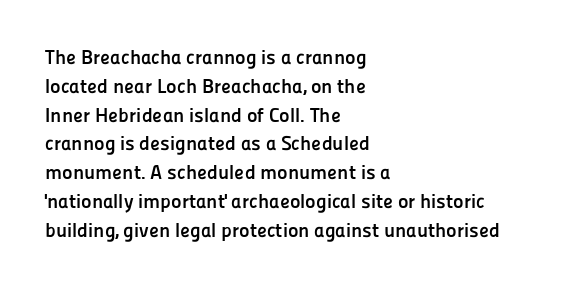
Line starts are locked; line ends wander. Bold? Absolutely — the strokes are thick and heavy. Nobody touched the tracking dial on this one. Bare-footed words on every line. These lines sit exactly where default settings would place them.
